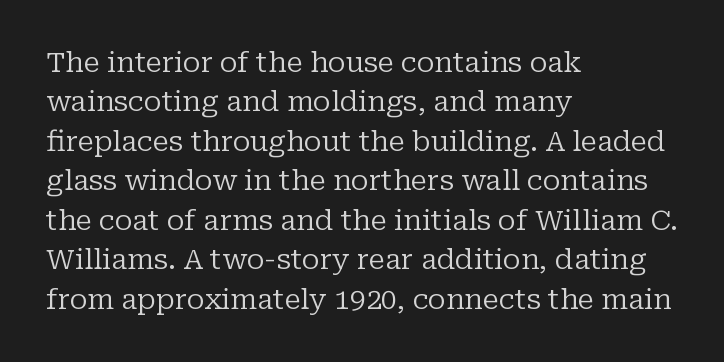
Q: Is the text bold? A: No.
Q: Is the text italic (slanted)? A: No, it is upright.
Q: Is the typeface a serif or a sans-serif typeface? A: Serif.
Q: Is the text underlined? A: No.
Q: How is the paragraph aligned? A: Left-aligned.
Q: Is the spacing between letters normal or unusually wide? A: Normal.
Q: Is the spacing between lines tight, normal or loose? A: Normal.
Q: Width (condensed, normal, or wide)? A: Normal.
Q: Stroke contrast? A: Low.
Q: x-height? A: Medium.
Q: Monospaced? A: No.
